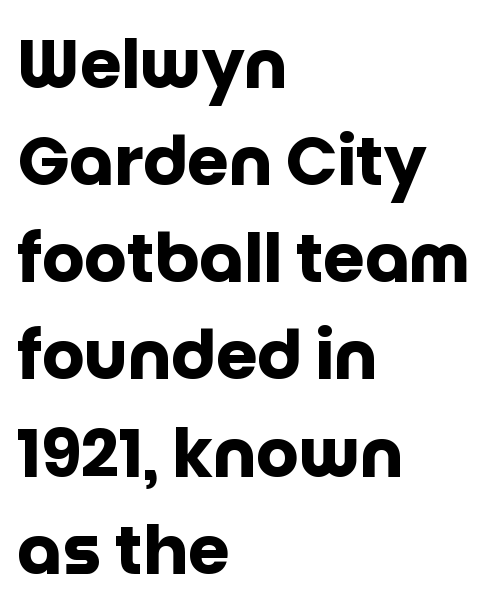
The image shows 67 px heavy sans-serif type, upright; set left-aligned, normal line spacing (1.45x), normal letter spacing, not underlined; low stroke contrast and a large x-height.
